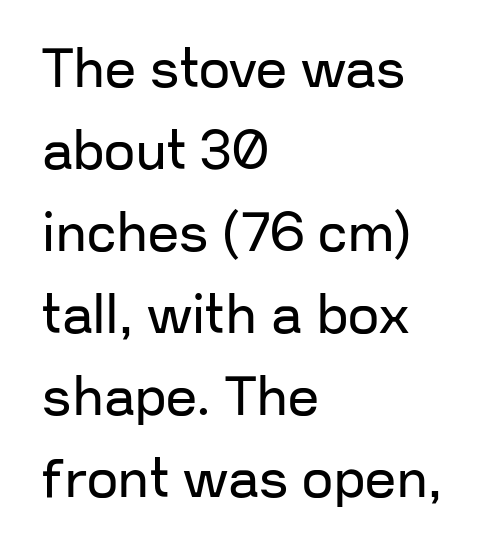
Q: Is the text bold? A: No.
Q: Is the text italic (slanted)? A: No, it is upright.
Q: Is the typeface a serif or a sans-serif typeface? A: Sans-serif.
Q: Is the text underlined? A: No.
Q: How is the paragraph aligned? A: Left-aligned.
Q: Is the spacing between letters normal or unusually wide? A: Normal.
Q: Is the spacing between lines tight, normal or loose? A: Normal.
Q: Width (condensed, normal, or wide)? A: Normal.
Q: Stroke contrast? A: Low.
Q: x-height? A: Medium.
Q: Monospaced? A: No.
